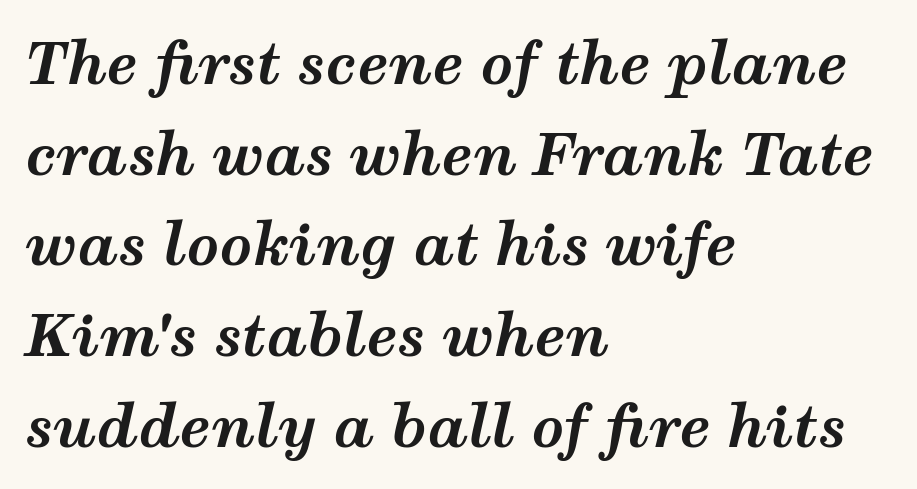
Yep, that's italic — everything's leaning. Spacing between characters is what you'd get straight out of the box. The face used here has the dense, thick strokes of a bold. This sample has the flowing, uneven cadence of proportional lettering. Letters rest on an invisible, unmarked baseline.
